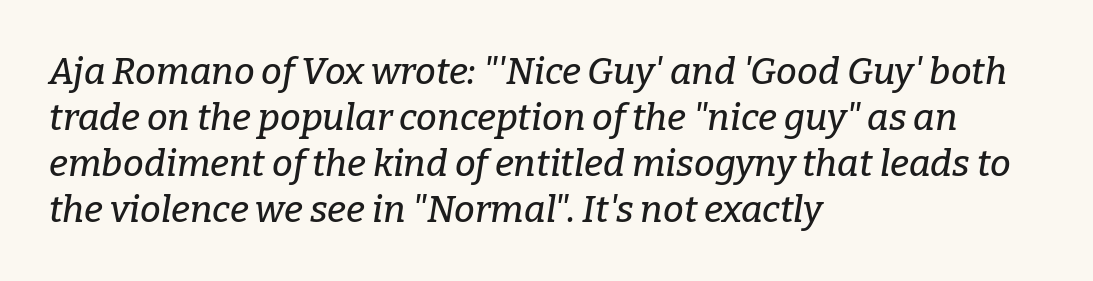
{"serif": "yes", "italic": "yes", "lean": "right", "slant_degrees": 9, "width": "normal", "stroke_contrast": "low", "x_height": "medium", "monospaced": "no", "underline": "no", "align": "left", "line_spacing_ratio": 1.24, "letter_spacing": "normal", "letter_spacing_em": 0.0, "glyph_px": 37}
